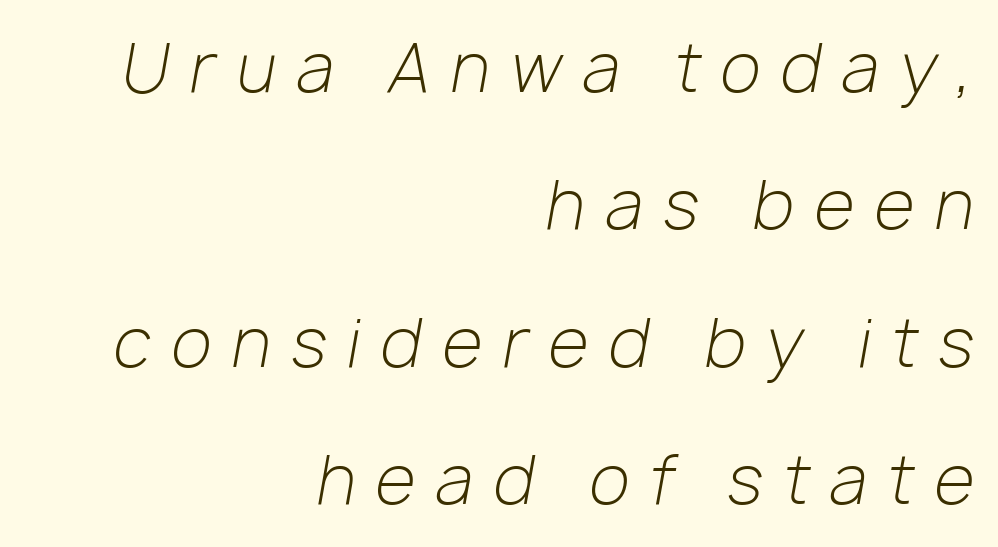
Q: Is the text bold? A: No.
Q: Is the text italic (slanted)? A: Yes, it leans right by about 10 degrees.
Q: Is the text underlined? A: No.
Q: How is the paragraph aligned? A: Right-aligned.
Q: Is the spacing between letters normal or unusually wide? A: Unusually wide.
Q: Is the spacing between lines tight, normal or loose? A: Loose.
Q: Width (condensed, normal, or wide)? A: Normal.
Q: Stroke contrast? A: Low.
Q: x-height? A: Medium.
Q: Monospaced? A: No.
